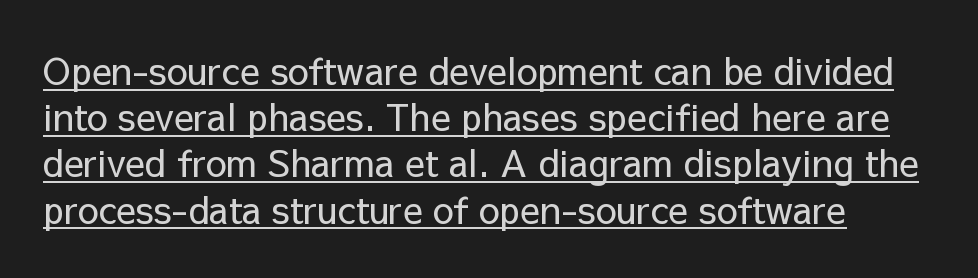
Nobody touched the tracking dial on this one. A typesetter would call this proportional, since set widths differ per character. If you drew a line through each stem, it would be perfectly vertical. To sum up the face: it is a sans, with no serifs. Heft: none added — not bold.
